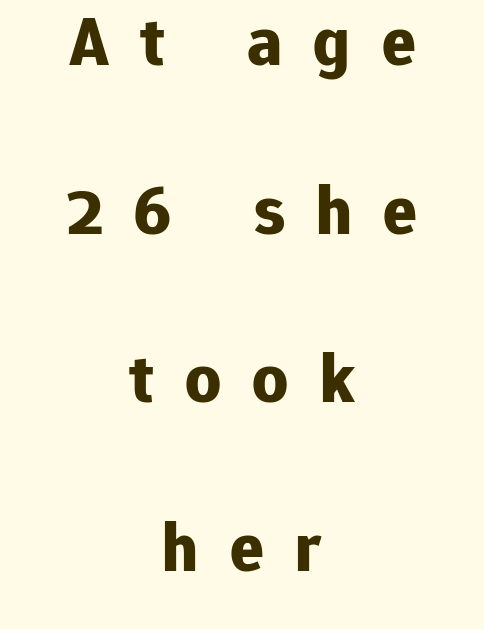
The image shows 70 px bold sans-serif type, upright; set centered, loose line spacing (2.41x), unusually wide letter spacing (+0.45 em), not underlined; low stroke contrast and a medium x-height.
